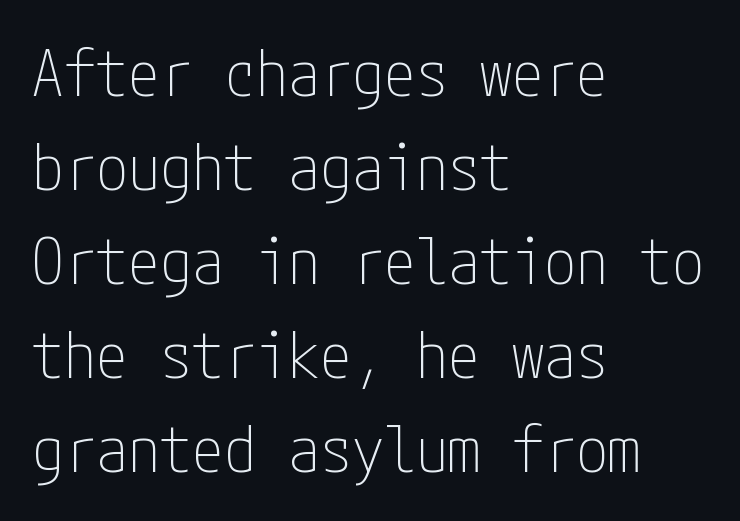
Q: Is the text bold? A: No.
Q: Is the text italic (slanted)? A: No, it is upright.
Q: Is the typeface a serif or a sans-serif typeface? A: Sans-serif.
Q: Is the text underlined? A: No.
Q: How is the paragraph aligned? A: Left-aligned.
Q: Is the spacing between letters normal or unusually wide? A: Normal.
Q: Is the spacing between lines tight, normal or loose? A: Normal.
Q: Width (condensed, normal, or wide)? A: Condensed.
Q: Stroke contrast? A: Low.
Q: x-height? A: Medium.
